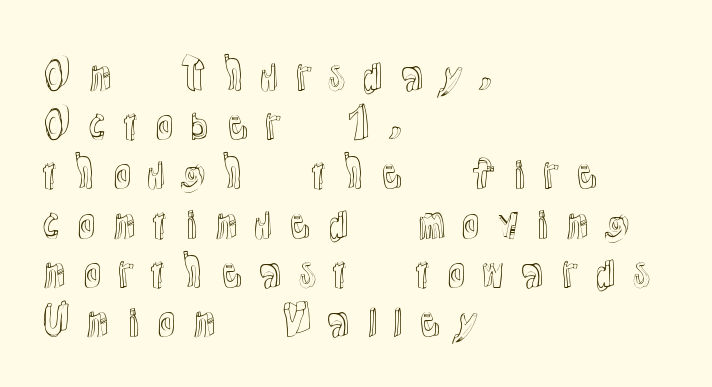
Q: Is the text italic (slanted)? A: No, it is upright.
Q: Is the text underlined? A: No.
Q: How is the paragraph aligned? A: Left-aligned.
Q: Is the spacing between letters normal or unusually wide? A: Unusually wide.
Q: Width (condensed, normal, or wide)? A: Normal.
Q: x-height? A: Medium.
Q: Monospaced? A: No.
